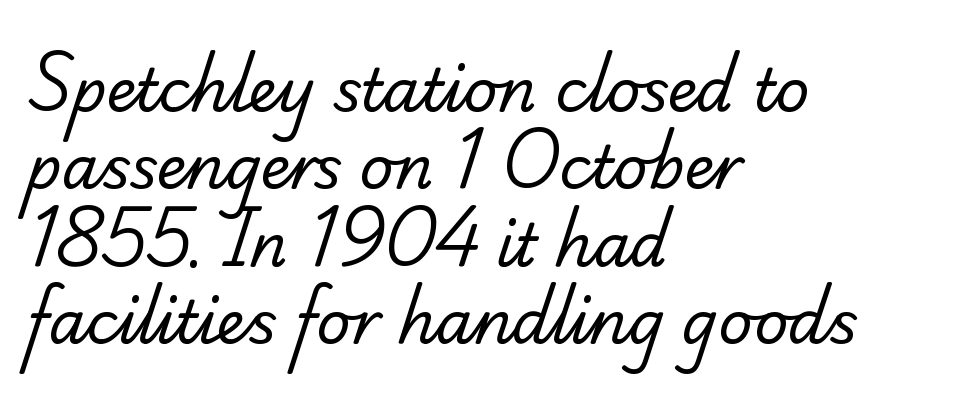
Typeset ragged right — the left edge is the straight one. The rendering keeps characters at their native spacing. This sample has the flowing, uneven cadence of proportional lettering. Normally led — the rows are evenly, conventionally spaced.
